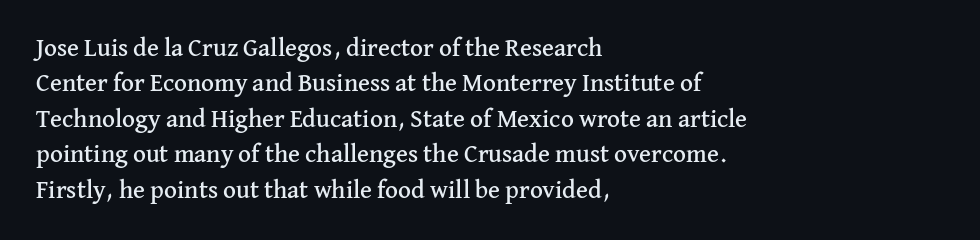
The image shows 25 px text type, upright; set left-aligned, normal line spacing (1.42x), normal letter spacing, not underlined.
